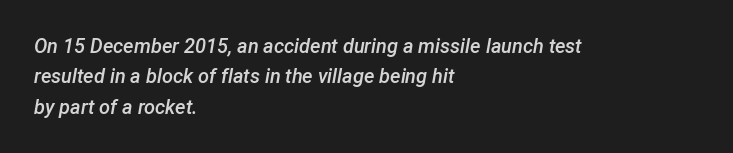
A typesetter would call this zero additional tracking. Normally led — the rows are evenly, conventionally spaced. As a designer I'd log this as weight 600, semibold. Words float on clear page, feet unadorned. All the whitespace from short lines collects on the right.
